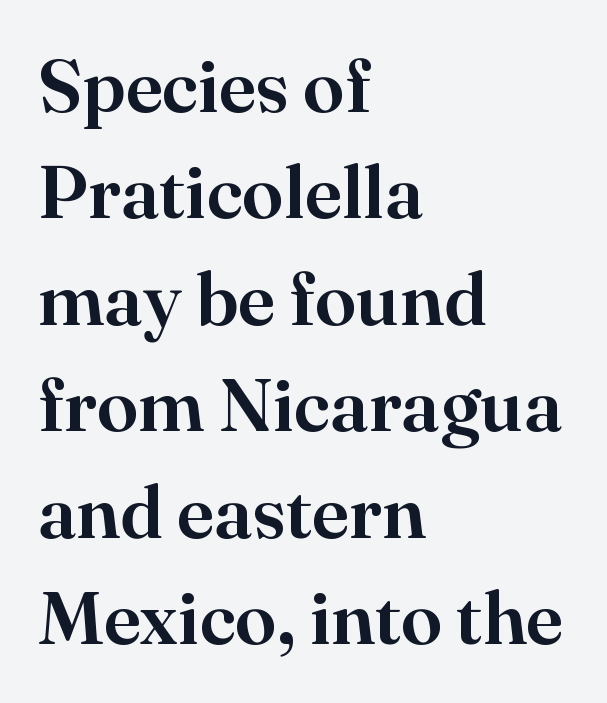
The image shows 75 px serif type, upright; set left-aligned, normal line spacing (1.42x), normal letter spacing, not underlined; high stroke contrast and a small x-height.
